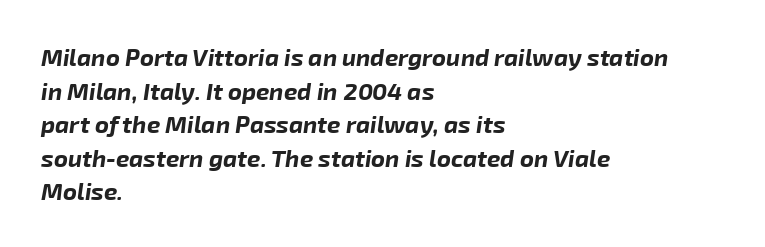
{"italic": "yes", "lean": "right", "slant_degrees": 8, "bold": "yes", "underline": "no", "align": "left", "line_spacing": "normal", "line_spacing_ratio": 1.4, "letter_spacing": "normal", "letter_spacing_em": 0.0, "glyph_px": 24}
